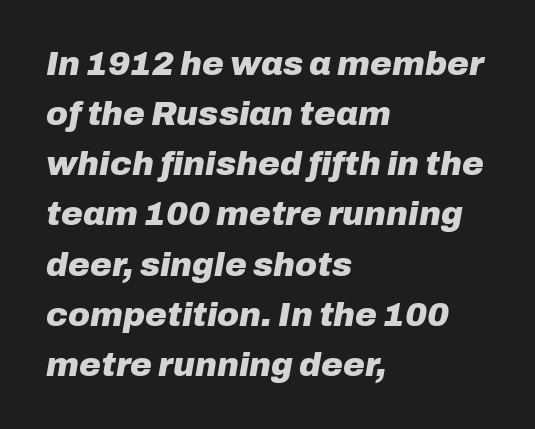
The image shows 33 px heavy type, italic (leaning right); set left-aligned, normal line spacing (1.52x), normal letter spacing, not underlined; low stroke contrast and a medium x-height.
